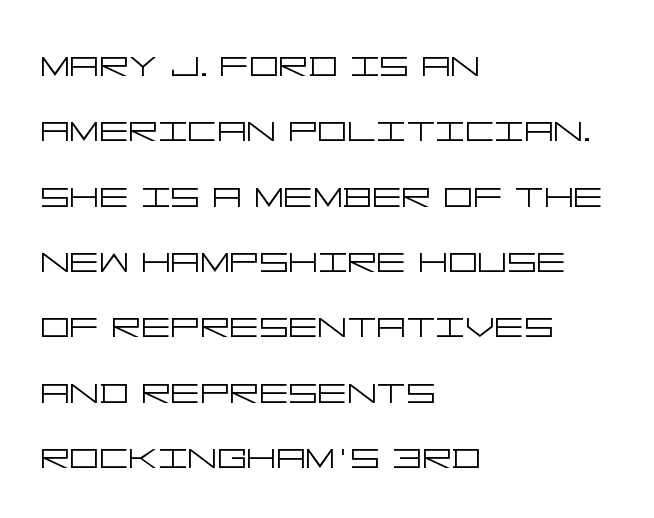
The image shows 46 px light, wide sans-serif type, upright; set left-aligned, normal line spacing (1.42x), normal letter spacing, not underlined; low stroke contrast and a large x-height.
